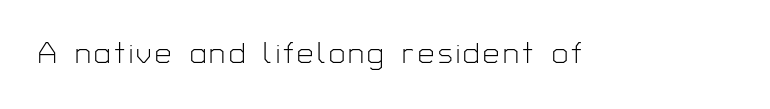
{"serif": "no", "italic": "no", "bold": "no", "weight": "light", "width": "normal", "stroke_contrast": "low", "x_height": "medium", "monospaced": "no", "underline": "no", "glyph_px": 29}
